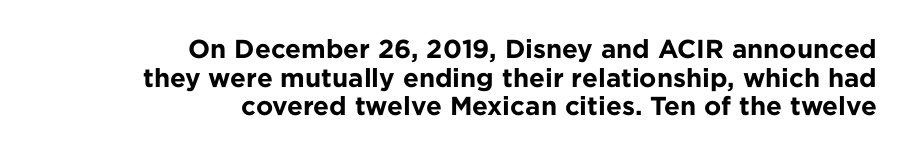
Q: Is the text bold? A: Yes.
Q: Is the text italic (slanted)? A: No, it is upright.
Q: Is the text underlined? A: No.
Q: How is the paragraph aligned? A: Right-aligned.
Q: Is the spacing between letters normal or unusually wide? A: Normal.
Q: Is the spacing between lines tight, normal or loose? A: Tight.
